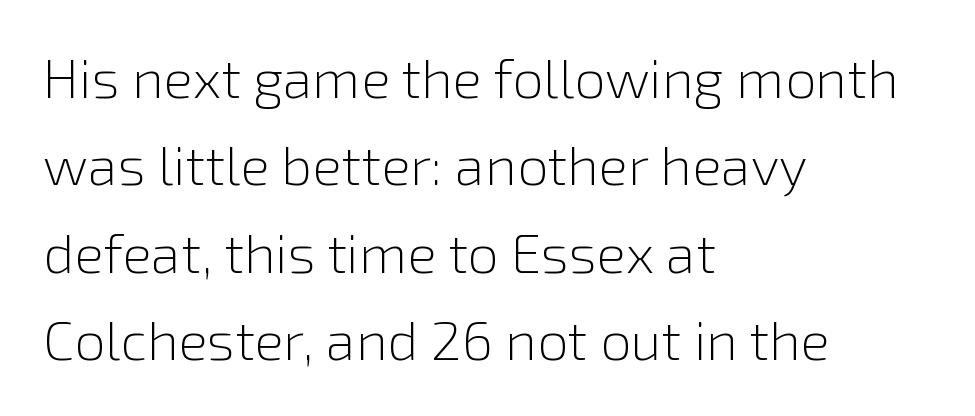
The image shows 55 px light sans-serif type, upright; set left-aligned, normal line spacing (1.59x), normal letter spacing, not underlined; low stroke contrast and a medium x-height.
